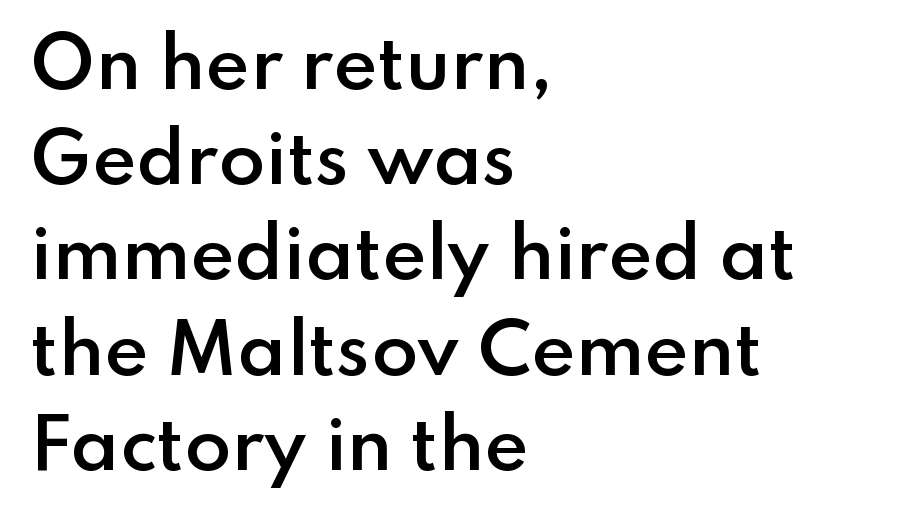
Q: Is the text bold? A: Semi-bold.
Q: Is the text italic (slanted)? A: No, it is upright.
Q: Is the typeface a serif or a sans-serif typeface? A: Sans-serif.
Q: Is the text underlined? A: No.
Q: How is the paragraph aligned? A: Left-aligned.
Q: Is the spacing between letters normal or unusually wide? A: Normal.
Q: Is the spacing between lines tight, normal or loose? A: Normal.
Q: Width (condensed, normal, or wide)? A: Normal.
Q: Stroke contrast? A: Low.
Q: x-height? A: Small.
Q: Monospaced? A: No.
